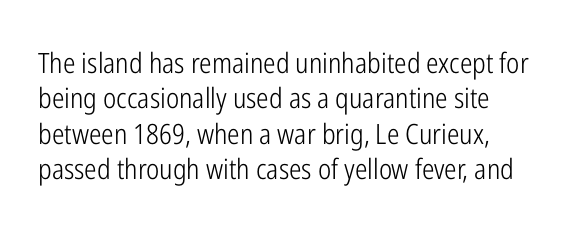
Q: Is the text bold? A: No.
Q: Is the text italic (slanted)? A: No, it is upright.
Q: Is the typeface a serif or a sans-serif typeface? A: Sans-serif.
Q: Is the text underlined? A: No.
Q: How is the paragraph aligned? A: Left-aligned.
Q: Is the spacing between letters normal or unusually wide? A: Normal.
Q: Is the spacing between lines tight, normal or loose? A: Normal.
Q: Width (condensed, normal, or wide)? A: Condensed.
Q: Stroke contrast? A: Low.
Q: x-height? A: Medium.
Q: Monospaced? A: No.
